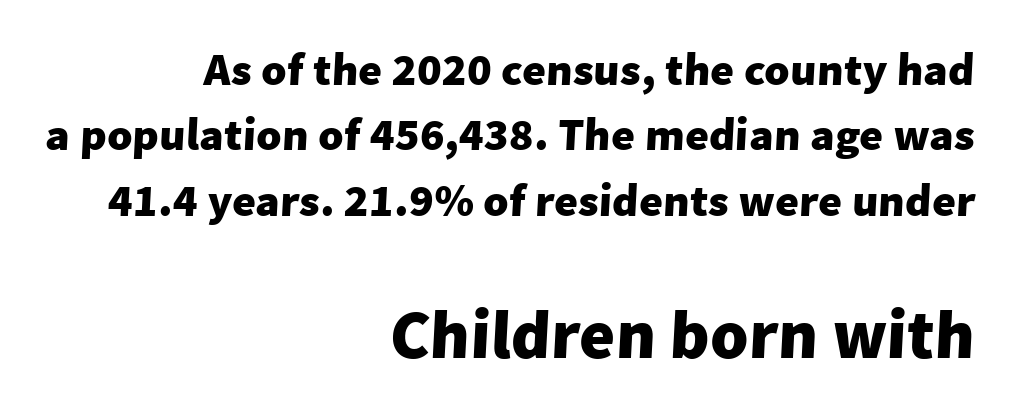
In CSS terms this would be text-align: right. Leading: standard. Two sizes are in play, and the larger belongs to the second block. Tracking here is standard; glyphs follow each other at the usual distance.
